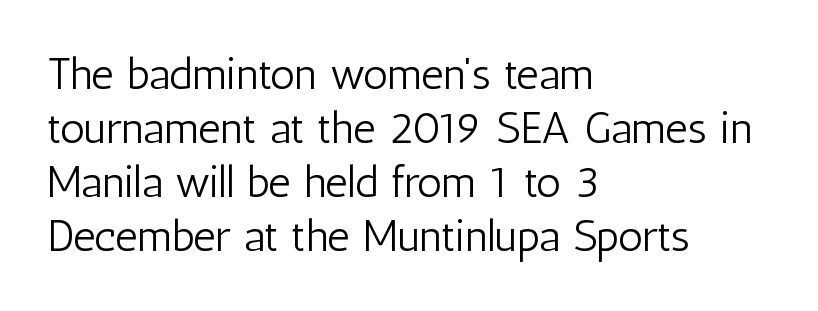
{"serif": "no", "italic": "no", "bold": "no", "weight": "light", "width": "condensed", "stroke_contrast": "low", "x_height": "medium", "monospaced": "no", "underline": "no", "align": "left", "line_spacing_ratio": 1.23, "letter_spacing": "normal", "letter_spacing_em": 0.0, "glyph_px": 44}
